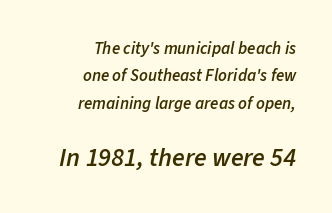
The image shows 26 px text type, italic (leaning right); set right-aligned, normal line spacing (1.61x), normal letter spacing, not underlined; the second (bottom) block is 1.53x larger.
